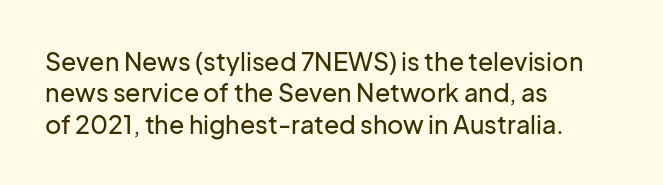
Q: Is the text italic (slanted)? A: No, it is upright.
Q: Is the text underlined? A: No.
Q: How is the paragraph aligned? A: Left-aligned.
Q: Is the spacing between letters normal or unusually wide? A: Normal.
Q: Is the spacing between lines tight, normal or loose? A: Normal.
